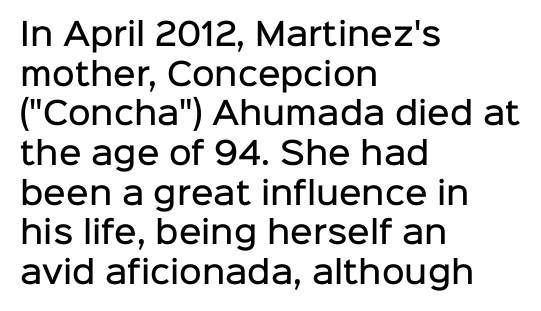
Regarding serifs, this sample does without them. Honestly, the row spacing looks completely unremarkable. You could not count columns in this text — the font is proportionally spaced. Spacing between characters is what you'd get straight out of the box. Line starts are locked; line ends wander.
